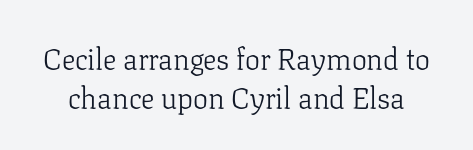
Q: Is the text bold? A: No.
Q: Is the text italic (slanted)? A: No, it is upright.
Q: Is the typeface a serif or a sans-serif typeface? A: Serif.
Q: Is the text underlined? A: No.
Q: Is the spacing between letters normal or unusually wide? A: Normal.
Q: Is the spacing between lines tight, normal or loose? A: Normal.
Q: Width (condensed, normal, or wide)? A: Normal.
Q: Stroke contrast? A: Low.
Q: x-height? A: Medium.
Q: Monospaced? A: No.
